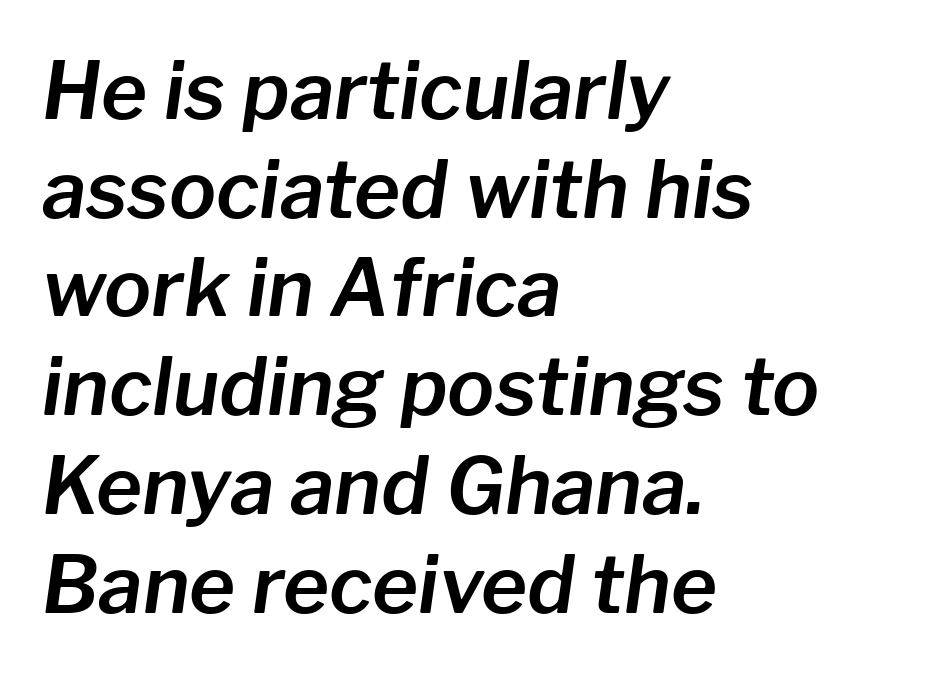
{"italic": "yes", "lean": "right", "slant_degrees": 8, "width": "normal", "stroke_contrast": "low", "x_height": "medium", "monospaced": "no", "underline": "no", "align": "left", "line_spacing": "normal", "line_spacing_ratio": 1.25, "letter_spacing": "normal", "letter_spacing_em": 0.0, "glyph_px": 79}
